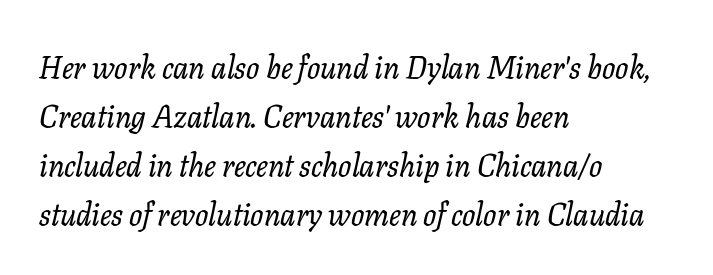
The zone under the glyphs is completely vacant. Reading down the column, the eye jumps a familiar distance to each next line. Horizontal alignment here is leftward, the default for most running prose. Is this a sans? No — the strokes have serifs. Quick note: italic.
